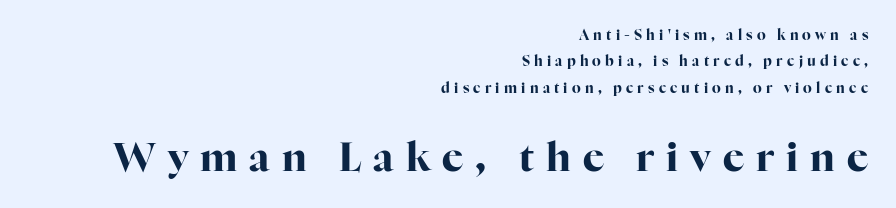
{"serif": "yes", "italic": "no", "bold": "yes", "weight": "bold", "width": "normal", "stroke_contrast": "high", "x_height": "medium", "monospaced": "no", "underline": "no", "align": "right", "line_spacing_ratio": 1.89, "letter_spacing": "wide", "letter_spacing_em": 0.3, "larger_block": "second", "size_ratio": 2.86, "glyph_px": 40}
